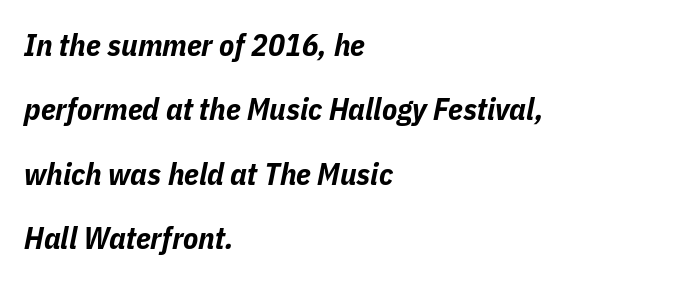
The image shows 31 px bold, condensed type, italic (leaning right); set left-aligned, loose line spacing (2.08x), normal letter spacing, not underlined; low stroke contrast and a medium x-height.
